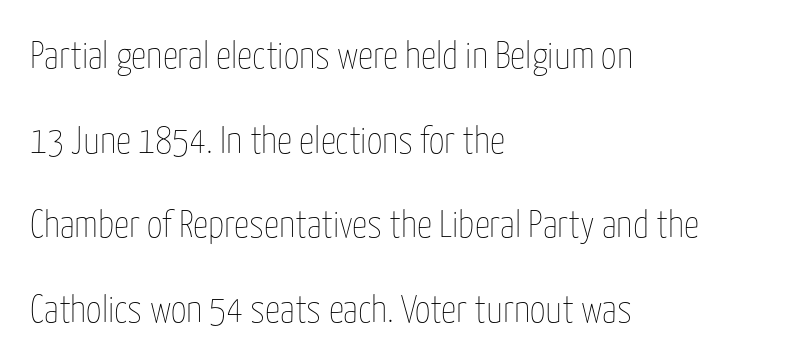
Nobody drew a line under any word here. If you drew a line through each stem, it would be perfectly vertical. Every row of glyphs begins at an identical x-position on the left. Each new line begins a long way beneath the previous one. Students, note that the glyphs here touch the page at normal intervals. Varying glyph widths throughout — classic text-font behaviour.
